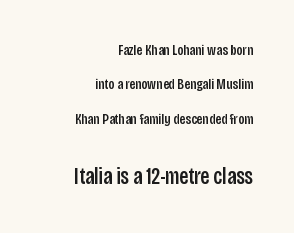
{"italic": "no", "underline": "no", "align": "right", "line_spacing": "loose", "line_spacing_ratio": 2.29, "letter_spacing": "normal", "letter_spacing_em": 0.0, "larger_block": "second", "size_ratio": 1.53, "glyph_px": 23}
